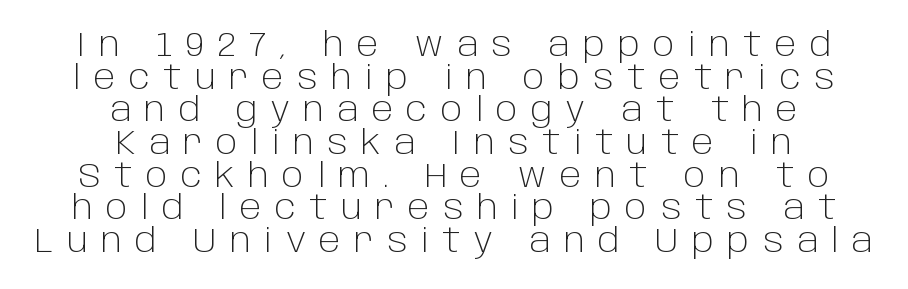
Q: Is the text bold? A: No.
Q: Is the text italic (slanted)? A: No, it is upright.
Q: Is the typeface a serif or a sans-serif typeface? A: Sans-serif.
Q: Is the text underlined? A: No.
Q: How is the paragraph aligned? A: Centered.
Q: Is the spacing between letters normal or unusually wide? A: Unusually wide.
Q: Is the spacing between lines tight, normal or loose? A: Tight.
Q: Width (condensed, normal, or wide)? A: Normal.
Q: Stroke contrast? A: Low.
Q: x-height? A: Large.
Q: Monospaced? A: No.
